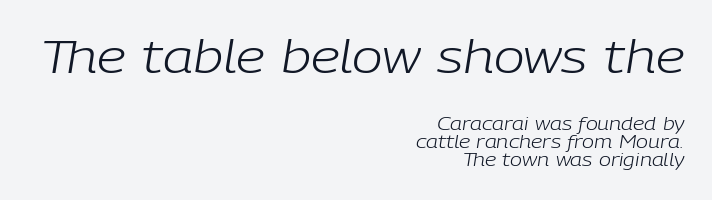
This rendering features lettering with no underline. The weight would be labelled regular, book, light, or lighter still. Caption: standard tracking, unaltered. Closely set lines give the paragraph a compact silhouette. Type size steps down from the first block to the second. Casual observation: everything's shoved over to the right.
